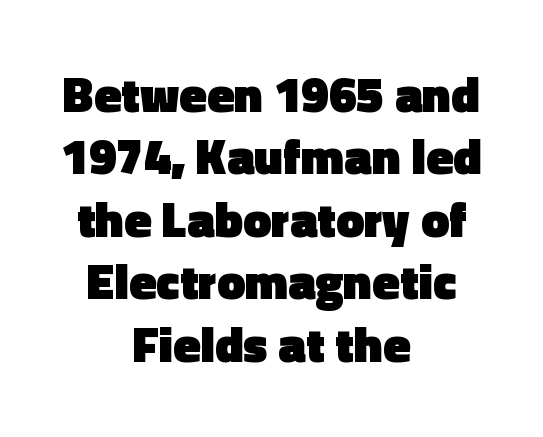
The image shows 50 px heavy sans-serif type, upright; set centered, normal line spacing (1.25x), normal letter spacing, not underlined; a medium x-height.
